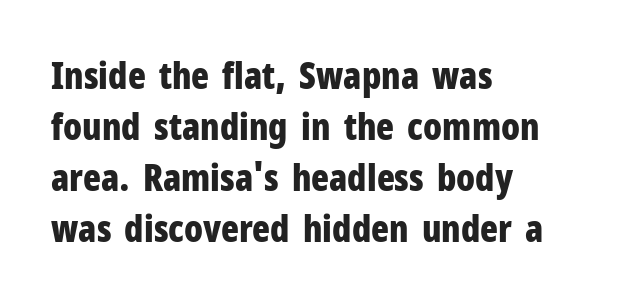
Q: Is the text bold? A: Yes.
Q: Is the text italic (slanted)? A: No, it is upright.
Q: Is the typeface a serif or a sans-serif typeface? A: Sans-serif.
Q: Is the text underlined? A: No.
Q: How is the paragraph aligned? A: Left-aligned.
Q: Is the spacing between letters normal or unusually wide? A: Normal.
Q: Is the spacing between lines tight, normal or loose? A: Normal.
Q: Width (condensed, normal, or wide)? A: Condensed.
Q: Stroke contrast? A: Low.
Q: x-height? A: Medium.
Q: Monospaced? A: No.
